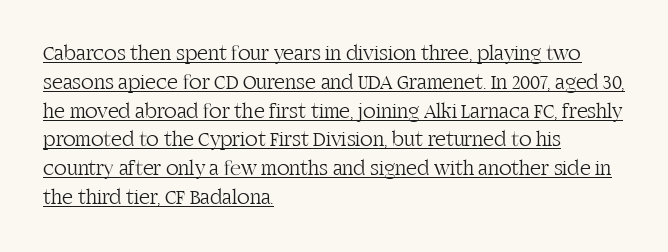
In designer terms, the underline attribute is active on this setting. Is the type heavy? It reads as light-to-regular instead. Vertically, the passage feels balanced, rows spaced as you'd expect. Is there any slant? The stems are plumb. The gaps between neighbouring characters are ordinary and unremarkable.
